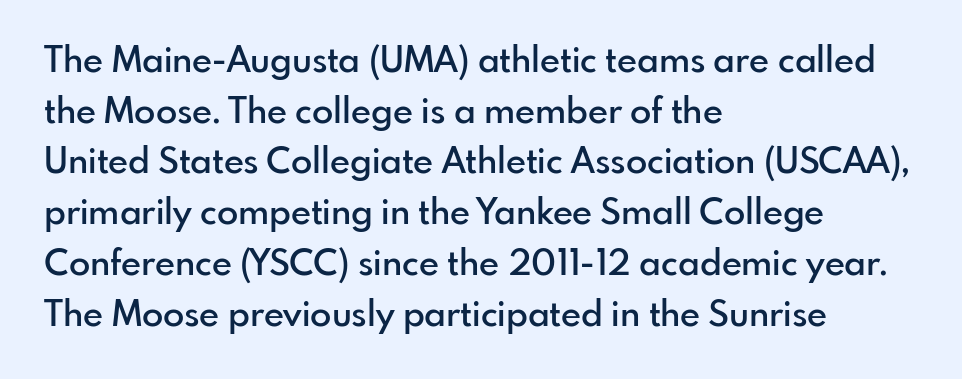
Q: Is the text bold? A: Semi-bold.
Q: Is the text italic (slanted)? A: No, it is upright.
Q: Is the typeface a serif or a sans-serif typeface? A: Sans-serif.
Q: Is the text underlined? A: No.
Q: How is the paragraph aligned? A: Left-aligned.
Q: Is the spacing between letters normal or unusually wide? A: Normal.
Q: Is the spacing between lines tight, normal or loose? A: Normal.
Q: Width (condensed, normal, or wide)? A: Normal.
Q: Stroke contrast? A: Low.
Q: x-height? A: Small.
Q: Monospaced? A: No.
